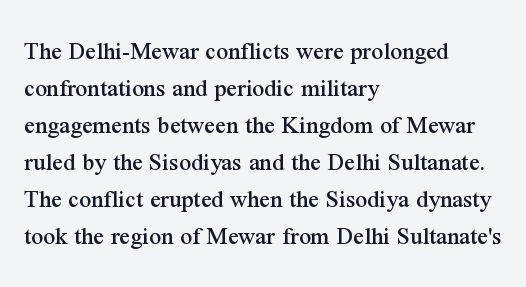
The image shows 26 px text type, upright; set left-aligned, normal line spacing (1.42x), normal letter spacing, not underlined.
